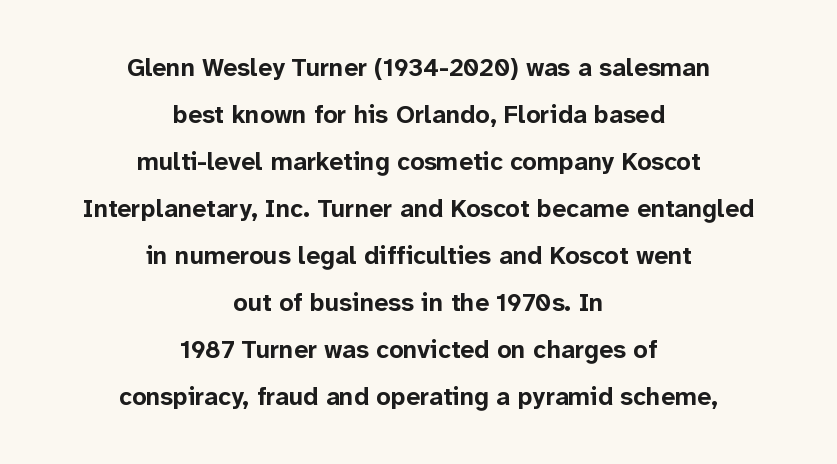
The image shows 25 px bold type, upright; set centered, line spacing 1.88x, normal letter spacing, not underlined.
